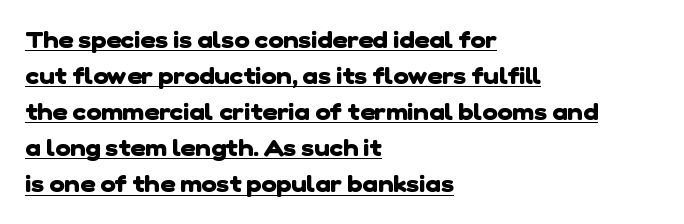
Q: Is the text bold? A: Yes.
Q: Is the text underlined? A: Yes.
Q: How is the paragraph aligned? A: Left-aligned.
Q: Is the spacing between letters normal or unusually wide? A: Normal.
Q: Is the spacing between lines tight, normal or loose? A: Normal.
